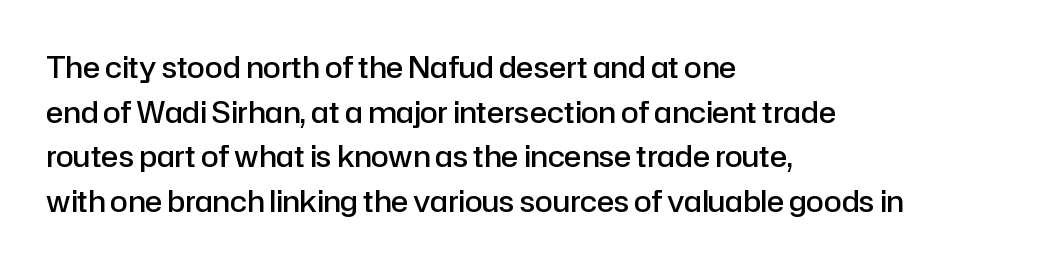
{"serif": "no", "italic": "no", "bold": "semi", "weight": "semibold", "width": "normal", "stroke_contrast": "low", "x_height": "medium", "monospaced": "no", "underline": "no", "align": "left", "line_spacing": "normal", "line_spacing_ratio": 1.54, "letter_spacing": "normal", "letter_spacing_em": 0.0, "glyph_px": 29}
